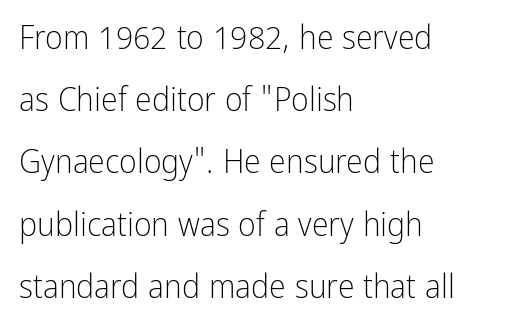
{"serif": "no", "italic": "no", "bold": "no", "weight": "light", "width": "condensed", "stroke_contrast": "low", "x_height": "medium", "monospaced": "no", "underline": "no", "align": "left", "line_spacing_ratio": 1.83, "letter_spacing": "normal", "letter_spacing_em": 0.0, "glyph_px": 34}
